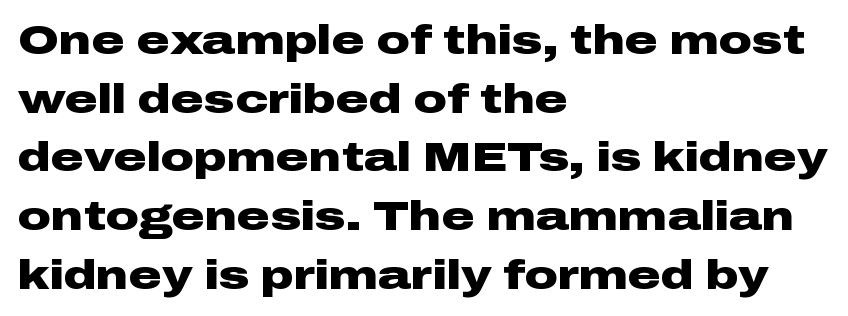
In CSS terms this would be text-align: left. Glyph-to-glyph distance matches everyday printed text. The glyphs in this specimen are sans serif. Every stem runs plumb, perpendicular to the baseline.
